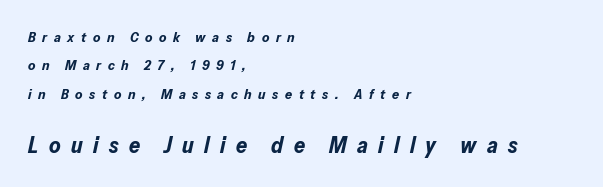
The tracking reads as deliberately expanded to a designer's eye. Chunky letters — that's bold for sure. The rag falls on the right side of this text block. Nobody drew a line under any word here. An italicized treatment has been applied to the whole sample.
